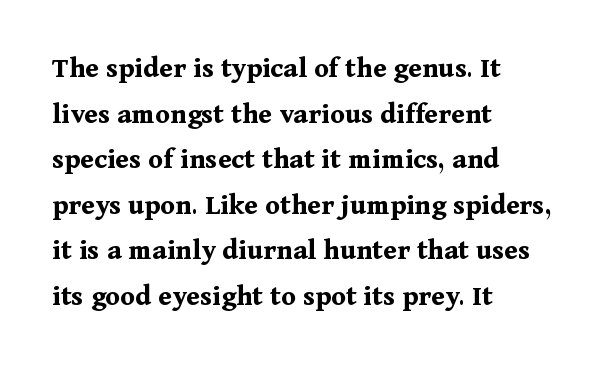
The image shows 30 px bold serif type, upright; set left-aligned, normal line spacing (1.52x), normal letter spacing, not underlined; medium stroke contrast and a medium x-height.
